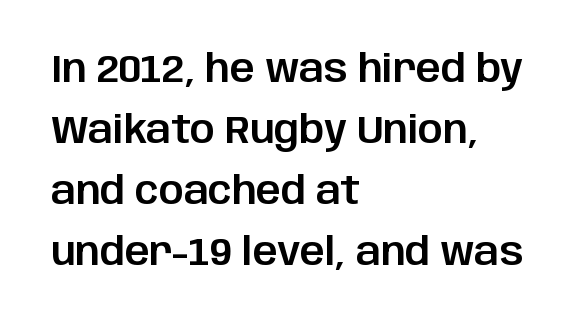
The image shows 39 px sans-serif type, upright; set left-aligned, normal line spacing (1.56x), normal letter spacing, not underlined; low stroke contrast and a large x-height.
